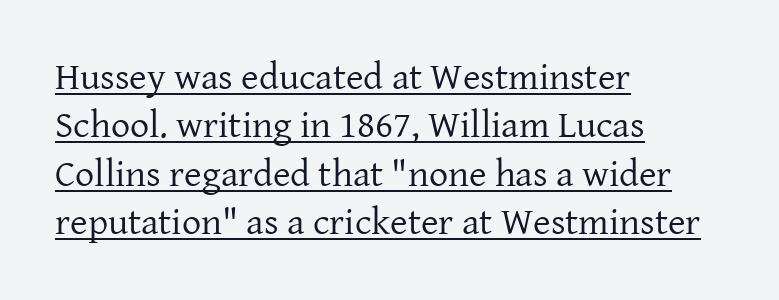
{"serif": "yes", "italic": "no", "bold": "no", "weight": "regular", "width": "normal", "stroke_contrast": "low", "x_height": "medium", "monospaced": "no", "underline": "yes", "align": "left", "line_spacing": "normal", "line_spacing_ratio": 1.27, "letter_spacing": "normal", "letter_spacing_em": 0.0, "glyph_px": 38}
